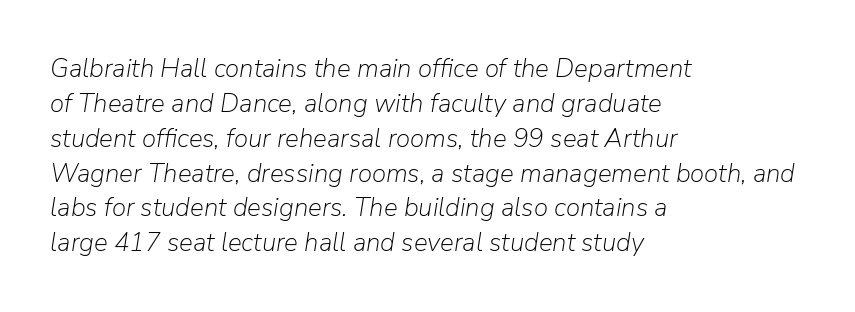
{"italic": "yes", "lean": "right", "slant_degrees": 9, "bold": "no", "underline": "no", "align": "left", "line_spacing": "normal", "line_spacing_ratio": 1.34, "letter_spacing": "normal", "letter_spacing_em": 0.0, "glyph_px": 26}
